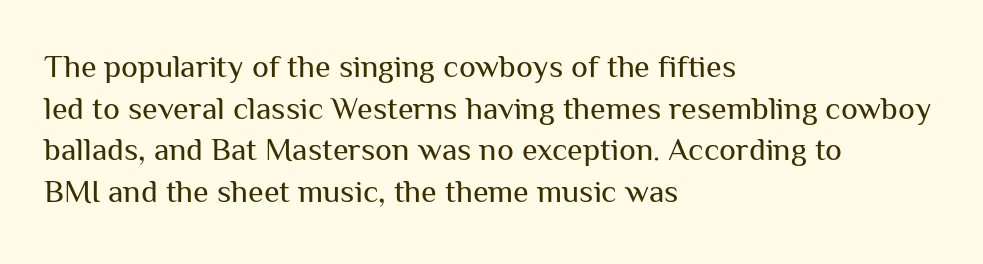
The image shows 32 px regular-weight sans-serif type, upright; set left-aligned, normal line spacing (1.3x), normal letter spacing, not underlined; medium stroke contrast and a medium x-height.
